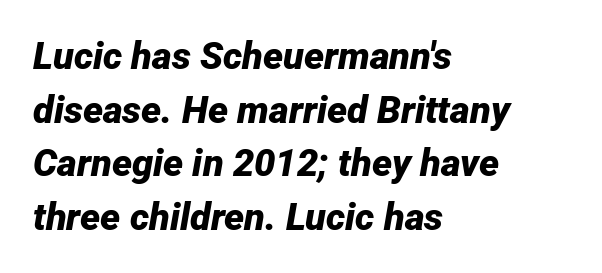
Every character sits at an angle, as italics do. Thick stems and heavy bowls — unmistakably bold. Short note: letters normally spaced. Descenders hang freely into open space.
